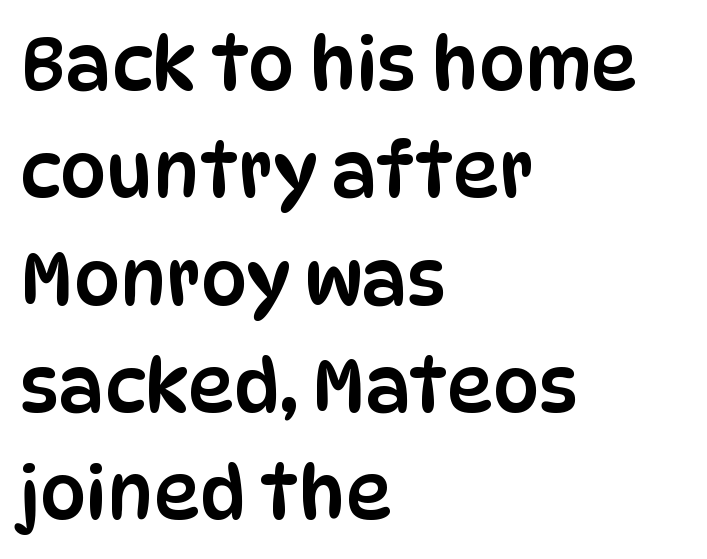
Inter-character spacing is left at the font's built-in metrics. Does the leading feel generous? No, just average. Words float on clear page, feet unadorned. Grotesque or geometric, the face here clearly has no serifs. Leftover space on each line is placed entirely after the last word.
